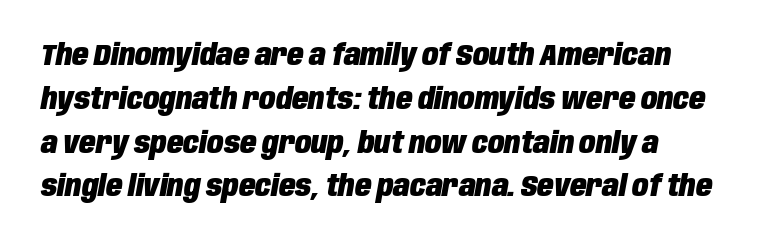
The passage shown is not underscored anywhere. The horizontal fit of the characters is conventional and even. You'd pick this weight for a headline — it's a proper bold. Slanted lettering throughout. These lines are rendered in a variable-pitch font.
